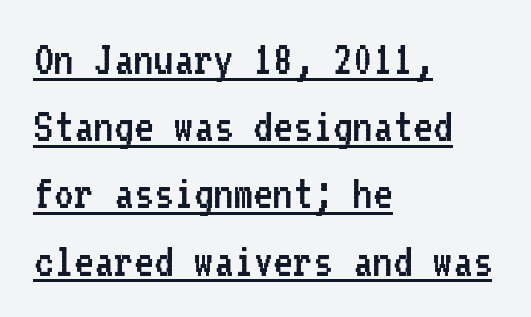
The image shows 48 px regular-weight sans-serif type, upright, monospaced; set left-aligned, normal line spacing (1.4x), normal letter spacing, underlined; low stroke contrast and a medium x-height.
